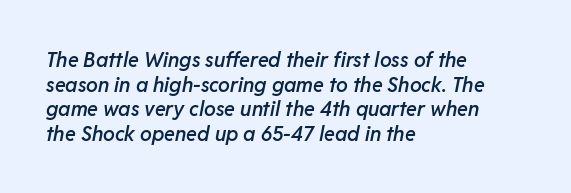
Tracking here is standard; glyphs follow each other at the usual distance. The characters look somewhat weighty, a semibold short of true bold. Yep, that's italic — everything's leaning. Each row of text sits above clean, open space.
